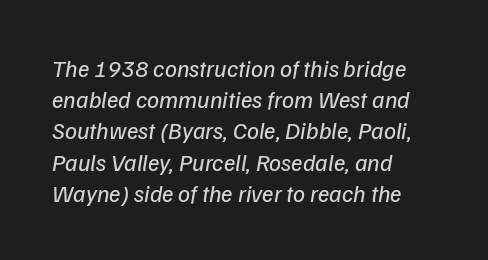
The image shows 24 px text type, italic (leaning right); set left-aligned, normal line spacing (1.3x), normal letter spacing, not underlined.
